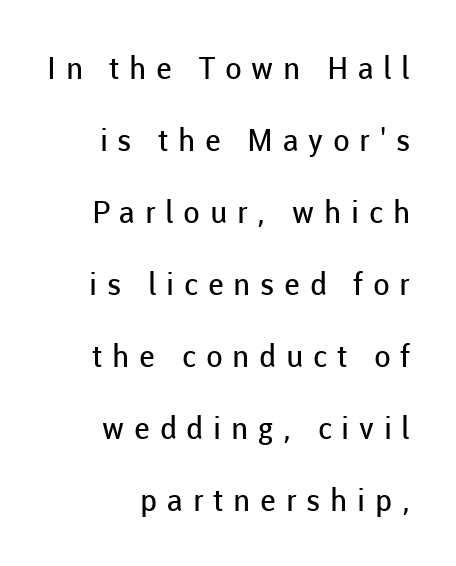
The image shows 31 px regular-weight sans-serif type, upright; set right-aligned, loose line spacing (2.32x), unusually wide letter spacing (+0.31 em), not underlined; low stroke contrast and a medium x-height.
